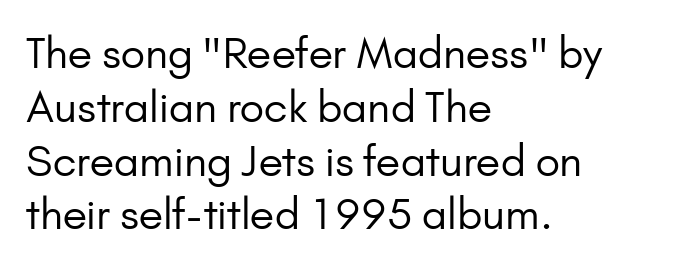
The image shows 42 px regular-weight sans-serif type, upright; set left-aligned, normal line spacing (1.28x), normal letter spacing, not underlined; low stroke contrast and a small x-height.
